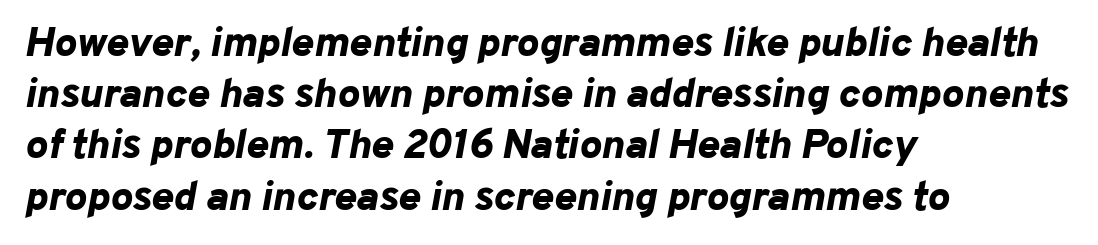
{"italic": "yes", "lean": "right", "slant_degrees": 10, "bold": "yes", "weight": "bold", "width": "normal", "stroke_contrast": "low", "x_height": "medium", "monospaced": "no", "underline": "no", "align": "left", "line_spacing_ratio": 1.22, "letter_spacing": "normal", "letter_spacing_em": 0.0, "glyph_px": 42}
